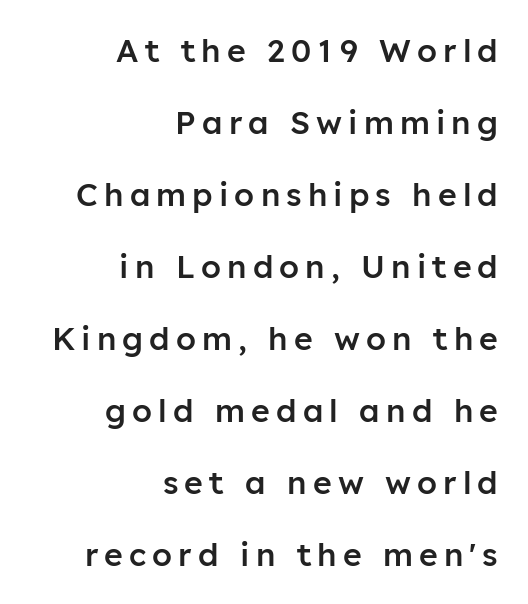
{"serif": "no", "italic": "no", "bold": "semi", "weight": "semibold", "width": "normal", "stroke_contrast": "low", "x_height": "medium", "monospaced": "no", "underline": "no", "align": "right", "line_spacing": "loose", "line_spacing_ratio": 2.25, "glyph_px": 32}
